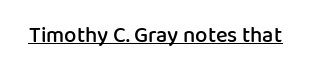
{"italic": "no", "bold": "semi", "underline": "yes", "letter_spacing": "normal", "letter_spacing_em": 0.0, "glyph_px": 22}
